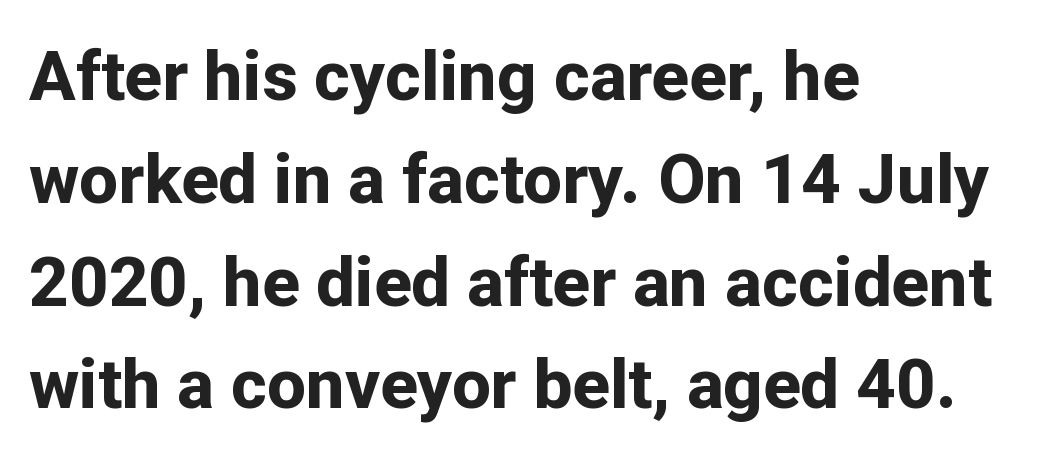
{"serif": "no", "italic": "no", "bold": "yes", "weight": "bold", "width": "normal", "stroke_contrast": "low", "x_height": "medium", "monospaced": "no", "underline": "no", "align": "left", "line_spacing": "normal", "line_spacing_ratio": 1.49, "letter_spacing": "normal", "letter_spacing_em": 0.0, "glyph_px": 69}
